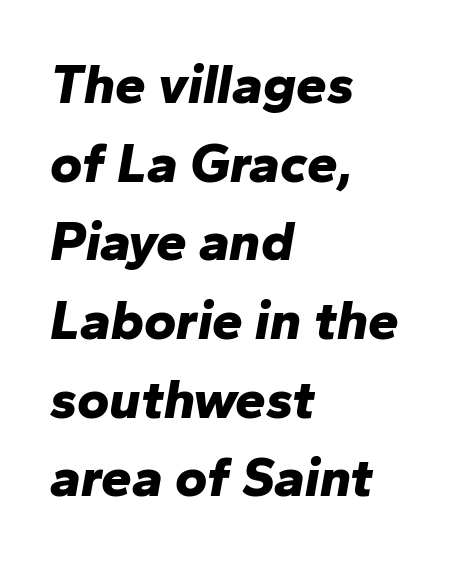
Horizontal alignment here is leftward, the default for most running prose. Spacing verdict: proportional, widths tailored to each character. Unmarked baselines from the first word to the last. Notice how the stems are inclined rather than vertical — that's the hallmark of italics. There is no visible air inserted between adjacent glyphs. The passage shown stacks its lines at a standard gap.
